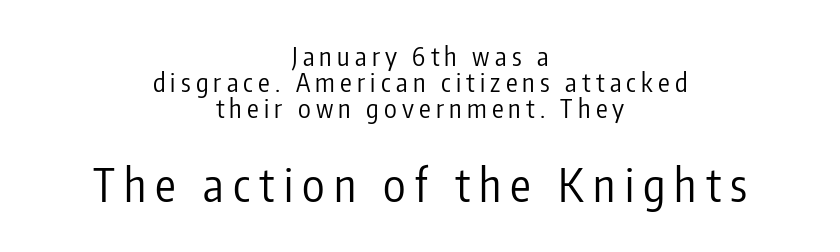
The image shows 46 px regular-weight, condensed sans-serif type, upright; set centered, tight line spacing (1.0x), unusually wide letter spacing (+0.2 em), not underlined; the second (bottom) block is 1.77x larger; low stroke contrast and a medium x-height.
